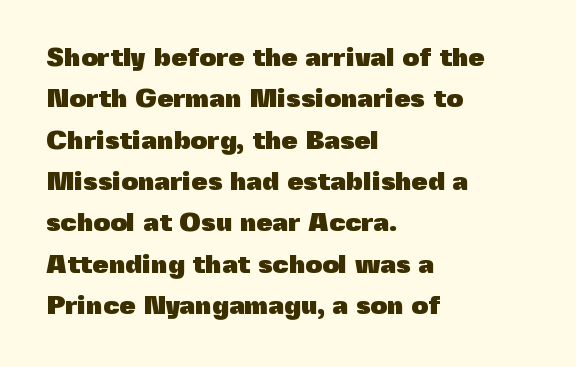
Q: Is the text bold? A: Yes.
Q: Is the text italic (slanted)? A: No, it is upright.
Q: Is the text underlined? A: No.
Q: How is the paragraph aligned? A: Left-aligned.
Q: Is the spacing between letters normal or unusually wide? A: Normal.
Q: Is the spacing between lines tight, normal or loose? A: Normal.
